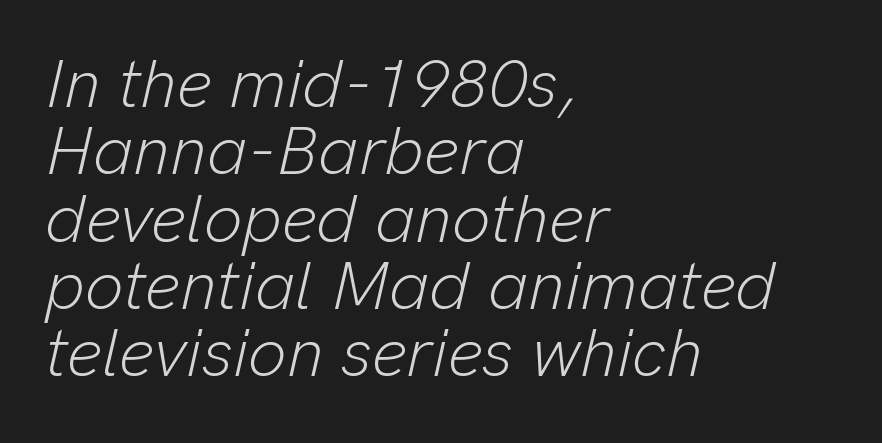
Q: Is the text bold? A: No.
Q: Is the text italic (slanted)? A: Yes, it leans right by about 13 degrees.
Q: Is the text underlined? A: No.
Q: How is the paragraph aligned? A: Left-aligned.
Q: Is the spacing between letters normal or unusually wide? A: Normal.
Q: Is the spacing between lines tight, normal or loose? A: Tight.
Q: Width (condensed, normal, or wide)? A: Normal.
Q: Stroke contrast? A: Low.
Q: x-height? A: Medium.
Q: Monospaced? A: No.
